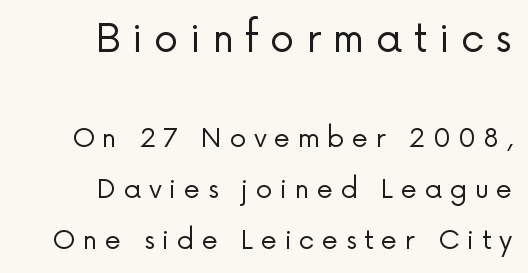
The image shows 39 px regular-weight sans-serif type, upright; set right-aligned, loose line spacing (1.95x), unusually wide letter spacing (+0.29 em), not underlined; the first (top) block is 1.5x larger; low stroke contrast and a medium x-height.
